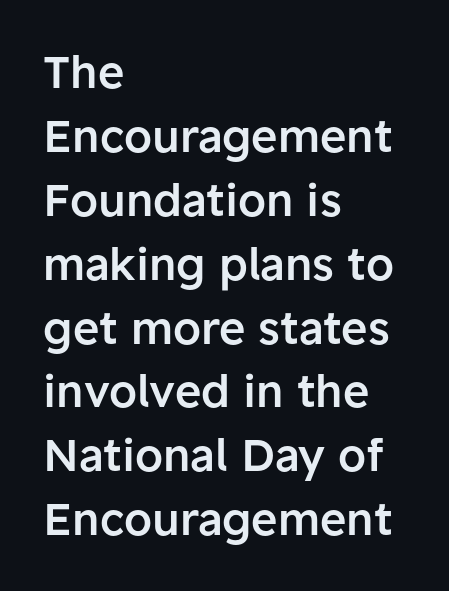
{"serif": "no", "italic": "no", "bold": "semi", "weight": "semibold", "width": "normal", "stroke_contrast": "low", "x_height": "medium", "monospaced": "no", "underline": "no", "align": "left", "line_spacing": "normal", "line_spacing_ratio": 1.42, "letter_spacing": "normal", "letter_spacing_em": 0.0, "glyph_px": 45}
